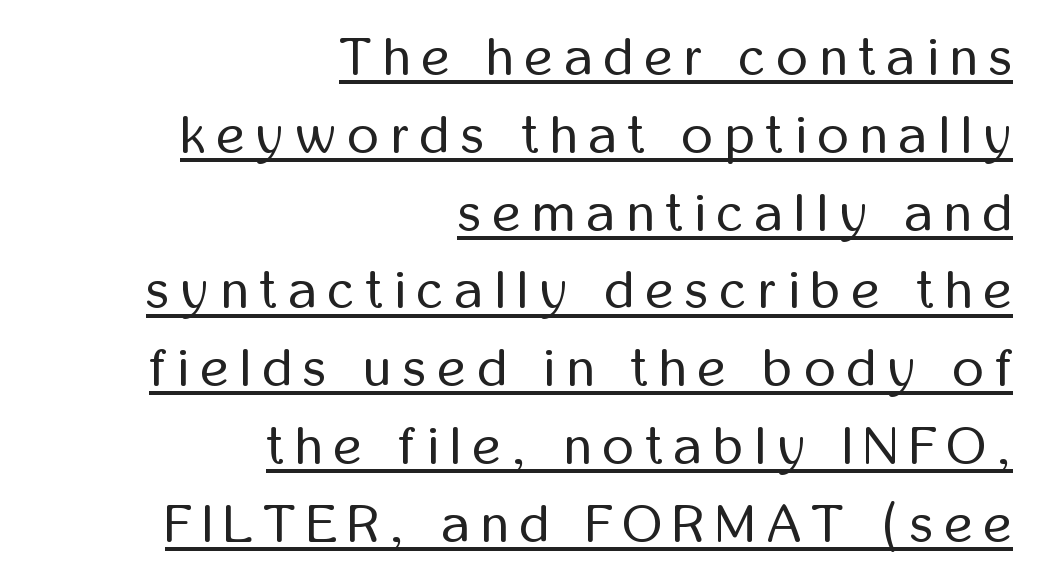
Q: Is the text bold? A: No.
Q: Is the text italic (slanted)? A: No, it is upright.
Q: Is the typeface a serif or a sans-serif typeface? A: Sans-serif.
Q: Is the text underlined? A: Yes.
Q: How is the paragraph aligned? A: Right-aligned.
Q: Is the spacing between letters normal or unusually wide? A: Unusually wide.
Q: Is the spacing between lines tight, normal or loose? A: Normal.
Q: Width (condensed, normal, or wide)? A: Condensed.
Q: Stroke contrast? A: Low.
Q: x-height? A: Medium.
Q: Monospaced? A: No.
